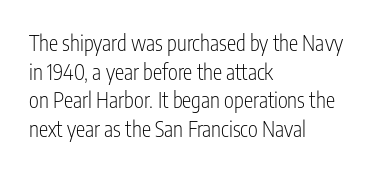
The image shows 21 px text type, upright; set left-aligned, normal line spacing (1.36x), normal letter spacing, not underlined.
